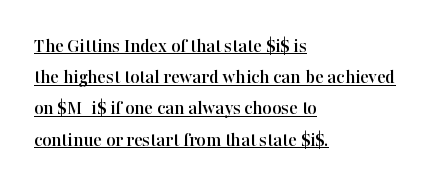
Q: Is the text italic (slanted)? A: No, it is upright.
Q: Is the text underlined? A: Yes.
Q: How is the paragraph aligned? A: Left-aligned.
Q: Is the spacing between letters normal or unusually wide? A: Normal.
Q: Is the spacing between lines tight, normal or loose? A: Normal.
